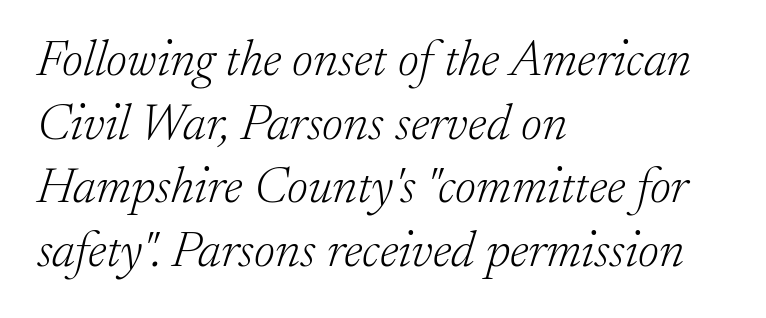
The image shows 51 px light serif type, italic (leaning right); set left-aligned, normal line spacing (1.25x), normal letter spacing, not underlined; low stroke contrast and a small x-height.
